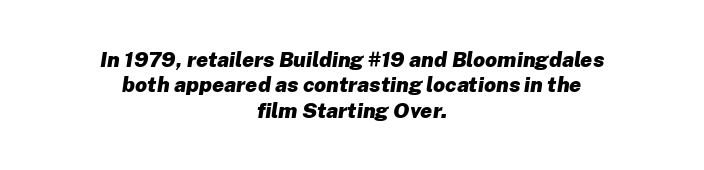
The image shows 21 px bold type, italic (leaning right); set centered, line spacing 1.21x, normal letter spacing, not underlined.
